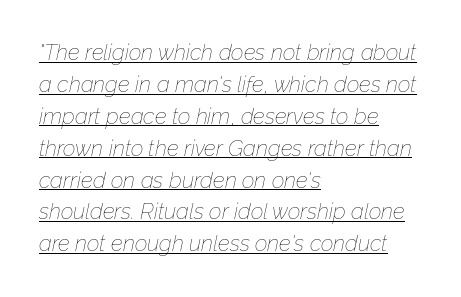
Q: Is the text bold? A: No.
Q: Is the text italic (slanted)? A: Yes, it leans right by about 12 degrees.
Q: Is the text underlined? A: Yes.
Q: How is the paragraph aligned? A: Left-aligned.
Q: Is the spacing between letters normal or unusually wide? A: Normal.
Q: Is the spacing between lines tight, normal or loose? A: Normal.
